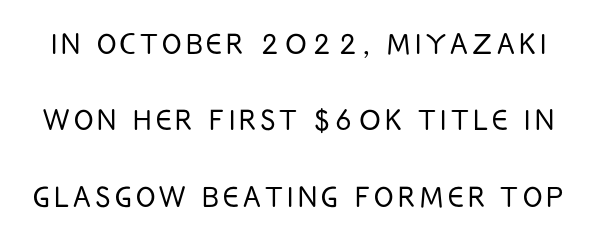
The image shows 36 px light, condensed sans-serif type, upright; set loose line spacing (2.12x), not underlined; low stroke contrast and a large x-height.
